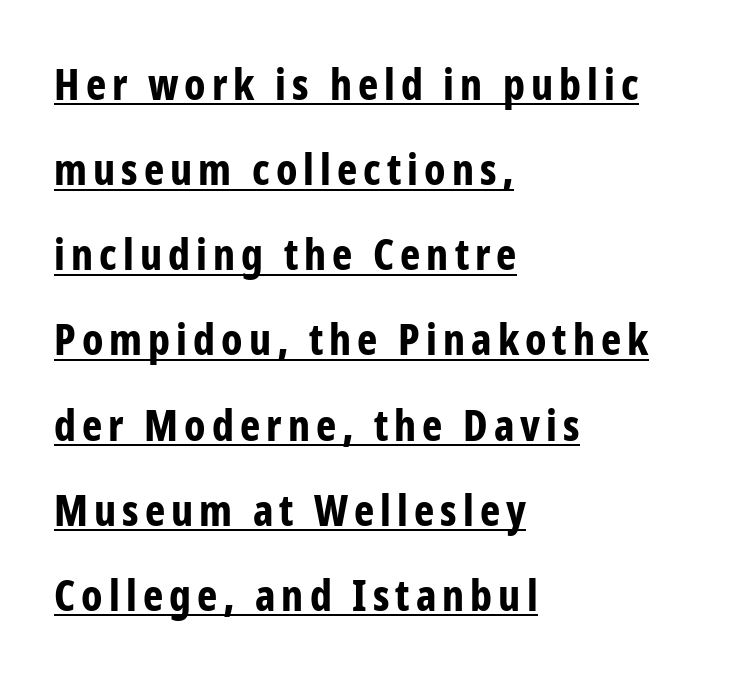
{"serif": "no", "italic": "no", "bold": "yes", "weight": "bold", "width": "condensed", "stroke_contrast": "low", "x_height": "medium", "monospaced": "no", "underline": "yes", "align": "left", "line_spacing": "loose", "line_spacing_ratio": 1.98, "glyph_px": 43}
